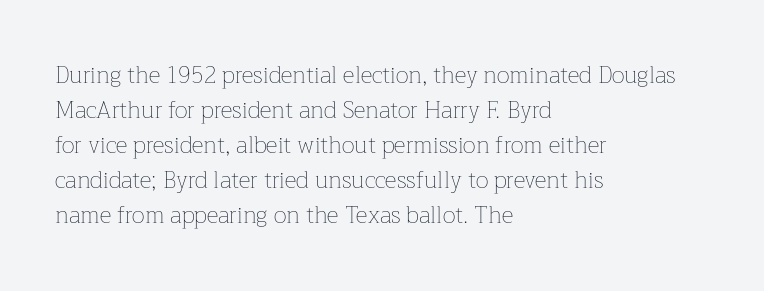
Weight: not bold — regular or lighter. The typesetter chose a ragged-right arrangement here. Each new line begins a customary step beneath the previous one. You could call the tracking neutral — neither tight nor loose. Only glyphs here, with clear space below each row. You can tell it's not italic because the verticals are truly vertical.
